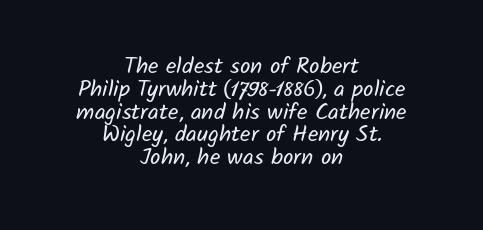
The image shows 23 px text type; set centered, tight line spacing (0.99x), normal letter spacing, not underlined.
